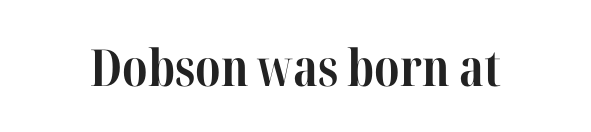
The face used here is proportionally spaced, like ordinary book or web type. These lines are composed in type with serifs. Words float on clear page, feet unadorned. Compared with an ordinary text face, these strokes are far heavier — a full bold. Characters follow at the spacing the type designer built in. Ordinary non-slanted type is in use.
